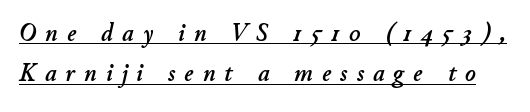
{"italic": "yes", "lean": "right", "slant_degrees": 11, "underline": "yes", "line_spacing": "normal", "line_spacing_ratio": 1.62, "letter_spacing": "wide", "letter_spacing_em": 0.37, "glyph_px": 25}
